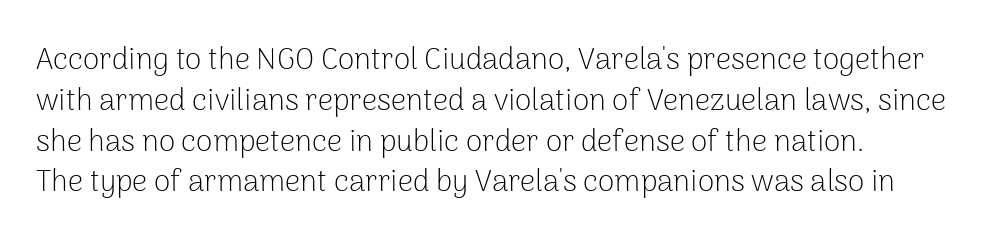
{"serif": "no", "italic": "no", "bold": "no", "weight": "light", "width": "normal", "stroke_contrast": "low", "x_height": "medium", "monospaced": "no", "underline": "no", "align": "left", "line_spacing": "normal", "line_spacing_ratio": 1.36, "letter_spacing": "normal", "letter_spacing_em": 0.0, "glyph_px": 30}
